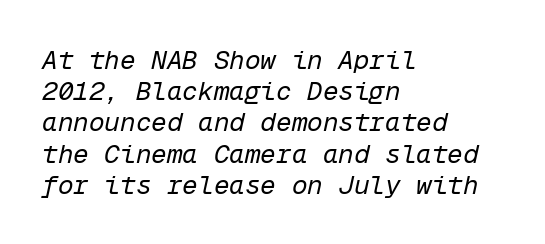
{"italic": "yes", "lean": "right", "slant_degrees": 12, "bold": "no", "underline": "no", "align": "left", "line_spacing_ratio": 1.2, "letter_spacing": "normal", "letter_spacing_em": 0.0, "glyph_px": 26}
